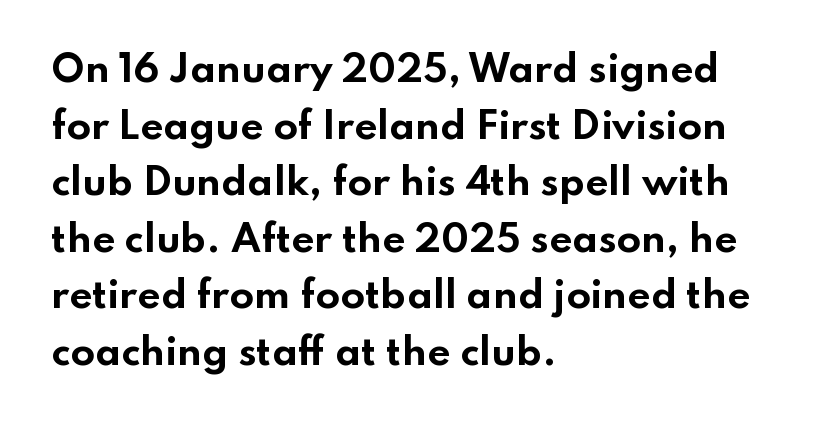
Q: Is the text bold? A: Yes.
Q: Is the text italic (slanted)? A: No, it is upright.
Q: Is the typeface a serif or a sans-serif typeface? A: Sans-serif.
Q: Is the text underlined? A: No.
Q: How is the paragraph aligned? A: Left-aligned.
Q: Is the spacing between letters normal or unusually wide? A: Normal.
Q: Is the spacing between lines tight, normal or loose? A: Normal.
Q: Width (condensed, normal, or wide)? A: Wide.
Q: Stroke contrast? A: Low.
Q: x-height? A: Small.
Q: Monospaced? A: No.
